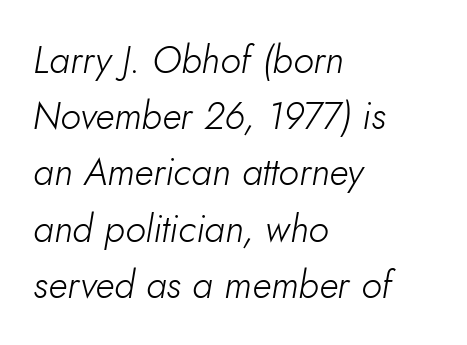
Q: Is the text bold? A: No.
Q: Is the text italic (slanted)? A: Yes, it leans right by about 10 degrees.
Q: Is the text underlined? A: No.
Q: How is the paragraph aligned? A: Left-aligned.
Q: Is the spacing between letters normal or unusually wide? A: Normal.
Q: Is the spacing between lines tight, normal or loose? A: Normal.
Q: Width (condensed, normal, or wide)? A: Normal.
Q: Stroke contrast? A: Low.
Q: x-height? A: Small.
Q: Monospaced? A: No.
